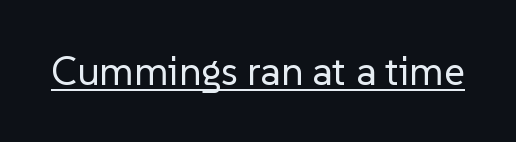
Q: Is the text bold? A: No.
Q: Is the text italic (slanted)? A: No, it is upright.
Q: Is the typeface a serif or a sans-serif typeface? A: Sans-serif.
Q: Is the text underlined? A: Yes.
Q: Is the spacing between letters normal or unusually wide? A: Normal.
Q: Width (condensed, normal, or wide)? A: Normal.
Q: Stroke contrast? A: Low.
Q: x-height? A: Medium.
Q: Monospaced? A: No.
